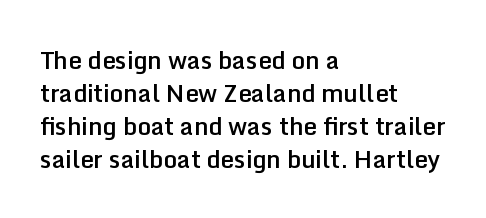
Q: Is the text bold? A: Semi-bold.
Q: Is the text italic (slanted)? A: No, it is upright.
Q: Is the text underlined? A: No.
Q: How is the paragraph aligned? A: Left-aligned.
Q: Is the spacing between letters normal or unusually wide? A: Normal.
Q: Is the spacing between lines tight, normal or loose? A: Normal.
